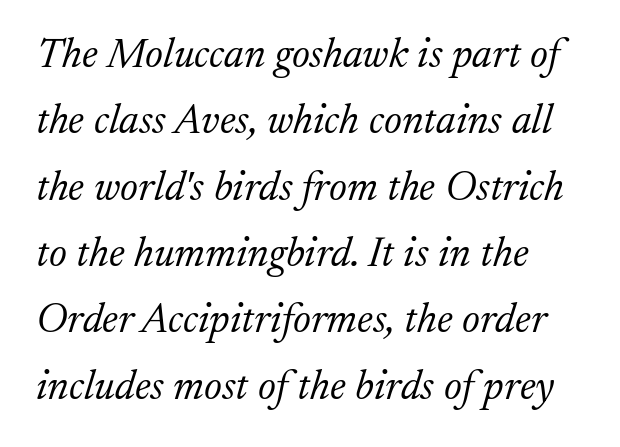
The image shows 42 px light serif type, italic (leaning right); set left-aligned, normal line spacing (1.58x), normal letter spacing, not underlined; low stroke contrast and a medium x-height.
